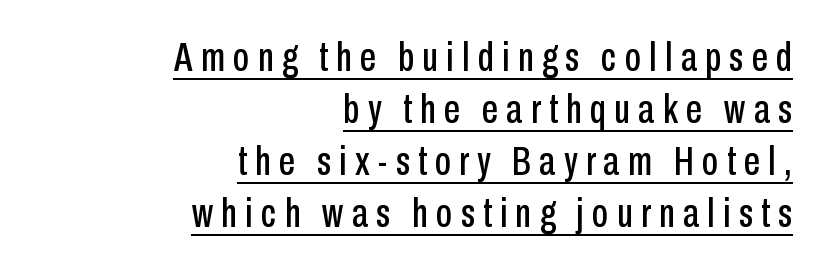
The image shows 41 px condensed sans-serif type, upright; set right-aligned, normal line spacing (1.27x), unusually wide letter spacing (+0.2 em), underlined; low stroke contrast and a medium x-height.
